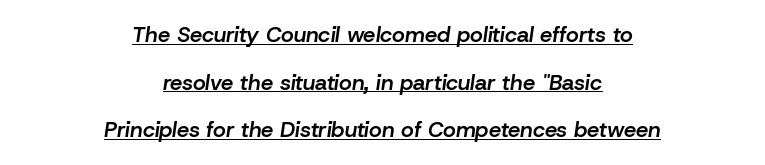
The glyphs are accompanied by a horizontal stroke just below them. Notice how the passage keeps no hard edge, just a central spine. Default kerning and tracking; the words read as compact shapes. Slanted lettering throughout. Honestly, the rows look like they've been pulled way apart. Each glyph is drawn with semibold strokes, heavier than normal yet not fully bold.
